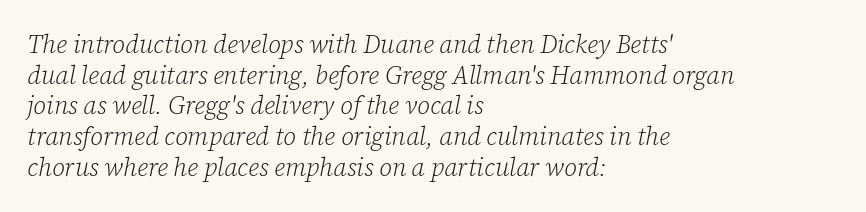
The image shows 25 px text type, italic (leaning right); set left-aligned, line spacing 1.23x, normal letter spacing, not underlined.
